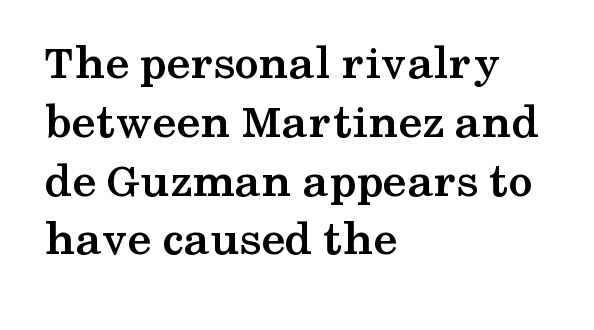
Q: Is the text bold? A: Yes.
Q: Is the text italic (slanted)? A: No, it is upright.
Q: Is the typeface a serif or a sans-serif typeface? A: Serif.
Q: Is the text underlined? A: No.
Q: How is the paragraph aligned? A: Left-aligned.
Q: Is the spacing between letters normal or unusually wide? A: Normal.
Q: Width (condensed, normal, or wide)? A: Wide.
Q: Stroke contrast? A: Medium.
Q: x-height? A: Medium.
Q: Monospaced? A: No.
